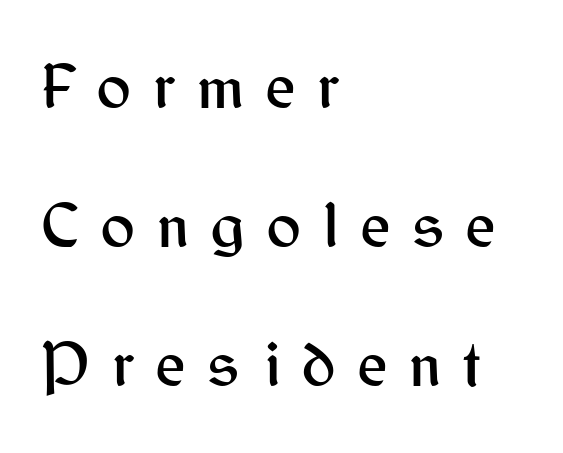
Q: Is the text italic (slanted)? A: No, it is upright.
Q: Is the typeface a serif or a sans-serif typeface? A: Sans-serif.
Q: Is the text underlined? A: No.
Q: How is the paragraph aligned? A: Left-aligned.
Q: Is the spacing between letters normal or unusually wide? A: Unusually wide.
Q: Is the spacing between lines tight, normal or loose? A: Loose.
Q: Width (condensed, normal, or wide)? A: Normal.
Q: Stroke contrast? A: Medium.
Q: x-height? A: Medium.
Q: Monospaced? A: No.
